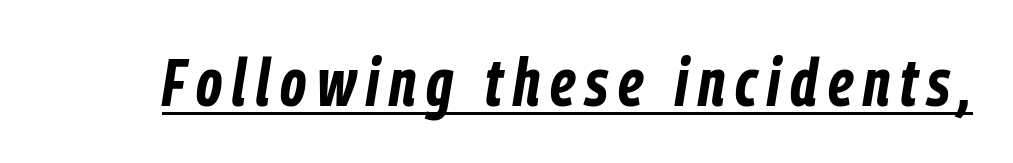
The image shows 67 px bold, condensed type, italic (leaning right); set underlined; low stroke contrast and a medium x-height.
